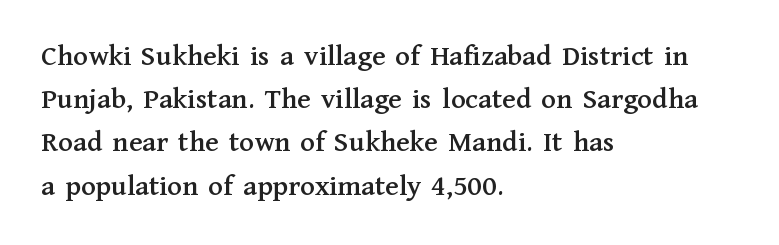
The image shows 30 px serif type, upright; set left-aligned, normal line spacing (1.44x), normal letter spacing, not underlined; medium stroke contrast and a medium x-height.
